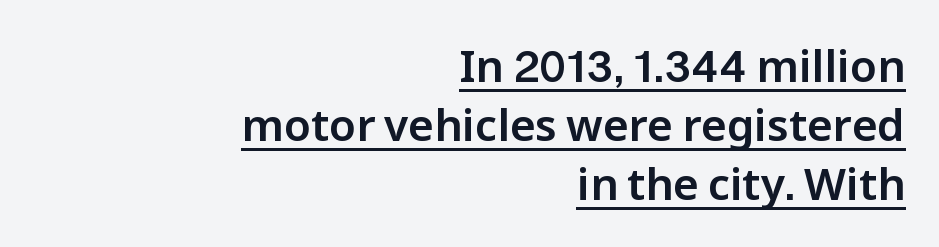
Tracking here is standard; glyphs follow each other at the usual distance. Students, observe: this is what conventionally led text looks like. The rendering anchors every line to the right-hand side. This rendering features underlined lettering.
